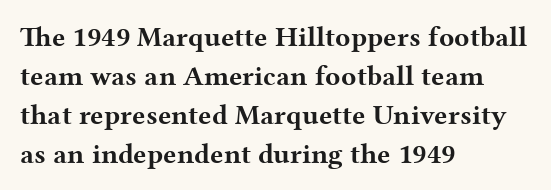
The image shows 28 px bold, wide serif type, upright; set left-aligned, normal line spacing (1.39x), normal letter spacing, not underlined; medium stroke contrast and a medium x-height.
